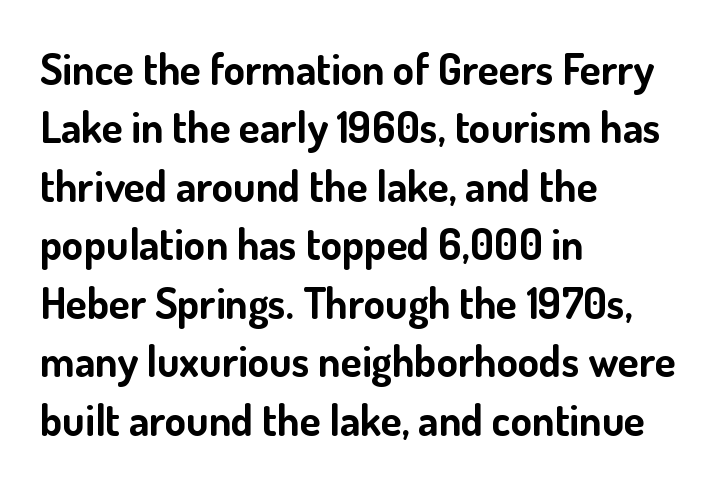
Horizontal alignment here is leftward, the default for most running prose. Lines of text with bare space underneath. The letters carry no serifs — their stems end cleanly without finishing strokes. Nobody touched the tracking dial on this one. Compared with typical paragraphs, the rows here are spaced about the same. These lines carry a lot of weight — the face is fully bold.
